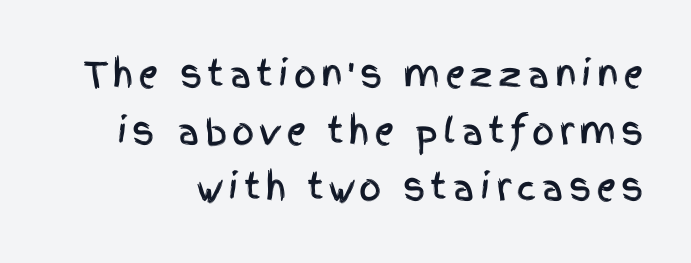
Q: Is the text italic (slanted)? A: No, it is upright.
Q: Is the typeface a serif or a sans-serif typeface? A: Sans-serif.
Q: Is the text underlined? A: No.
Q: Is the spacing between lines tight, normal or loose? A: Normal.
Q: Width (condensed, normal, or wide)? A: Condensed.
Q: x-height? A: Large.
Q: Monospaced? A: No.
